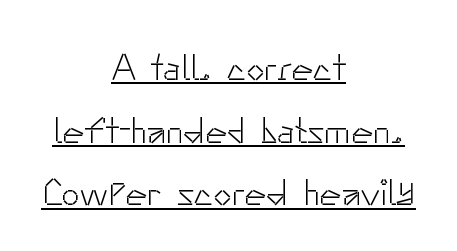
The glyphs in this specimen are sans serif. The passage shown is underscored from start to finish. Horizontal bands of white between lines are of average thickness. The typesetting does not lean heavy: it is not bold. The setting favours the middle, as headings and verse often do. The line texture is even and compact thanks to regular tracking.
